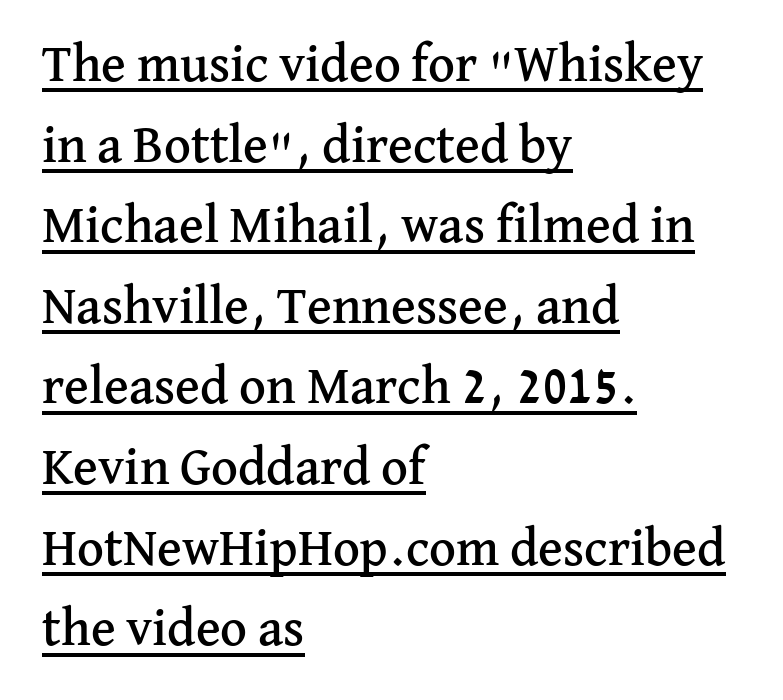
A roman cut, with each character standing at attention. The lines in this sample share a left origin and differ only in where they stop. The words here are underlined. Honestly, the row spacing looks completely unremarkable. The letters sit at their default tracking, neither squeezed nor spread. Do the characters align in a grid? No, the font is proportional.
